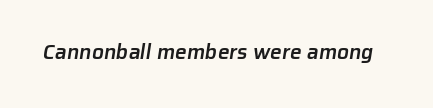
{"bold": "semi", "underline": "no", "letter_spacing": "normal", "letter_spacing_em": 0.0, "glyph_px": 21}
